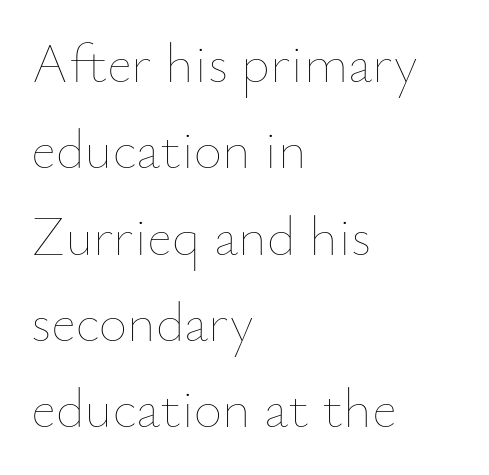
{"italic": "no", "bold": "no", "weight": "thin", "width": "normal", "stroke_contrast": "low", "x_height": "small", "monospaced": "no", "underline": "no", "align": "left", "line_spacing": "normal", "line_spacing_ratio": 1.57, "letter_spacing": "normal", "letter_spacing_em": 0.0, "glyph_px": 55}
